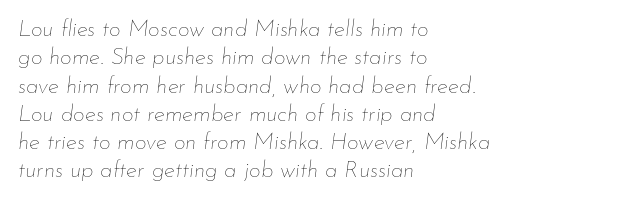
Q: Is the text bold? A: No.
Q: Is the text italic (slanted)? A: Yes, it leans right by about 7 degrees.
Q: Is the text underlined? A: No.
Q: How is the paragraph aligned? A: Left-aligned.
Q: Is the spacing between letters normal or unusually wide? A: Normal.
